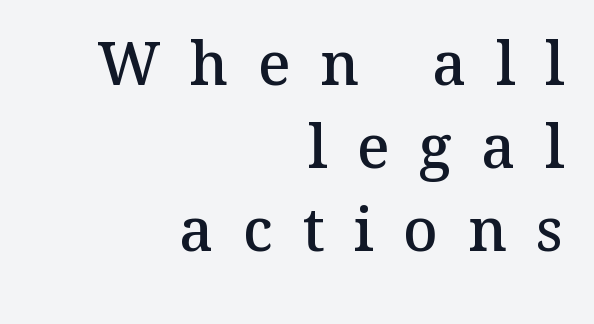
Q: Is the text bold? A: Semi-bold.
Q: Is the text italic (slanted)? A: No, it is upright.
Q: Is the typeface a serif or a sans-serif typeface? A: Serif.
Q: Is the text underlined? A: No.
Q: How is the paragraph aligned? A: Right-aligned.
Q: Is the spacing between letters normal or unusually wide? A: Unusually wide.
Q: Is the spacing between lines tight, normal or loose? A: Normal.
Q: Width (condensed, normal, or wide)? A: Normal.
Q: Stroke contrast? A: Medium.
Q: x-height? A: Medium.
Q: Monospaced? A: No.
